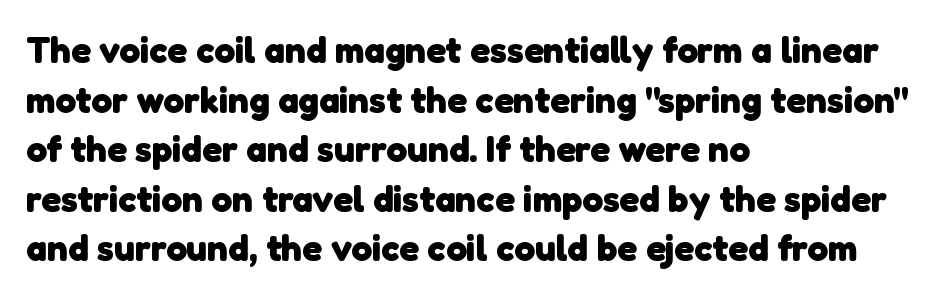
Q: Is the text bold? A: Yes.
Q: Is the typeface a serif or a sans-serif typeface? A: Sans-serif.
Q: Is the text underlined? A: No.
Q: How is the paragraph aligned? A: Left-aligned.
Q: Is the spacing between letters normal or unusually wide? A: Normal.
Q: Is the spacing between lines tight, normal or loose? A: Normal.
Q: Width (condensed, normal, or wide)? A: Normal.
Q: Stroke contrast? A: Low.
Q: x-height? A: Medium.
Q: Monospaced? A: No.
